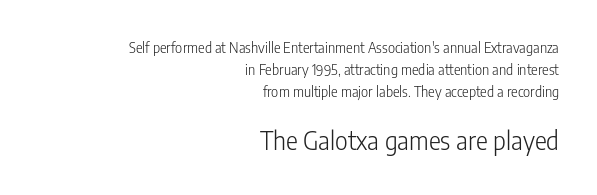
Nobody touched the tracking dial on this one. If you drew a line through each stem, it would be perfectly vertical. The rows are spaced the way most documents space them. The weight tops out at a normal text grade. Glance below the letters and you will spot only blank space. The block sitting lower on the canvas is the one with enlarged characters.
